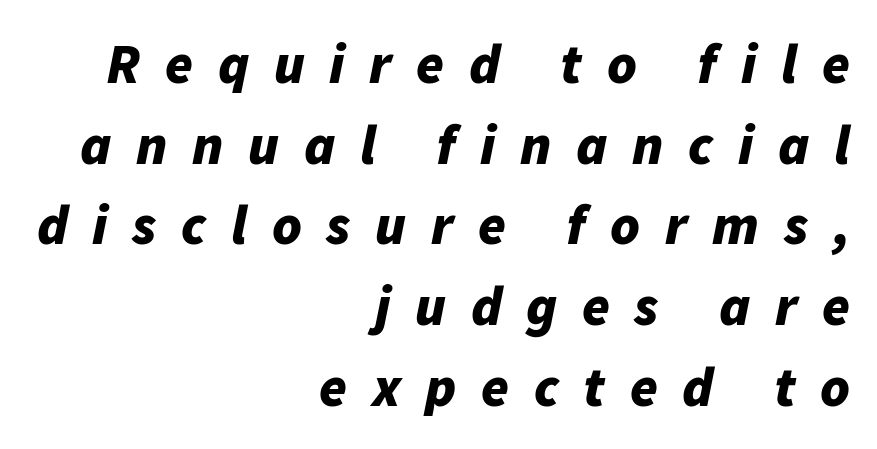
Q: Is the text bold? A: Yes.
Q: Is the text italic (slanted)? A: Yes, it leans right by about 11 degrees.
Q: Is the text underlined? A: No.
Q: How is the paragraph aligned? A: Right-aligned.
Q: Is the spacing between letters normal or unusually wide? A: Unusually wide.
Q: Is the spacing between lines tight, normal or loose? A: Normal.
Q: Width (condensed, normal, or wide)? A: Normal.
Q: Stroke contrast? A: Low.
Q: x-height? A: Medium.
Q: Monospaced? A: No.
